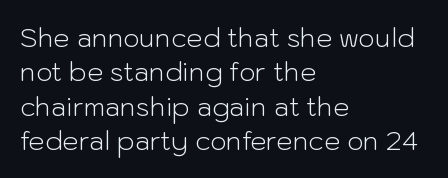
{"italic": "no", "bold": "no", "underline": "no", "align": "left", "line_spacing": "normal", "line_spacing_ratio": 1.32, "letter_spacing": "normal", "letter_spacing_em": 0.0, "glyph_px": 26}
